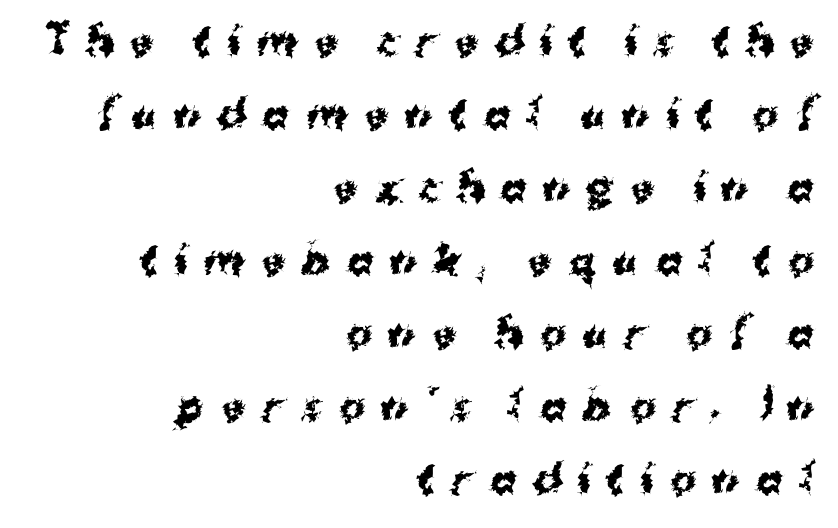
The passage shown is emphatically bold. Does extra space separate the letters? Yes, quite a lot of it. These lines are set flush right with a ragged left edge. The string is rendered with underlining switched off. The passage shown is typed in a proportional face where columns would drift.
